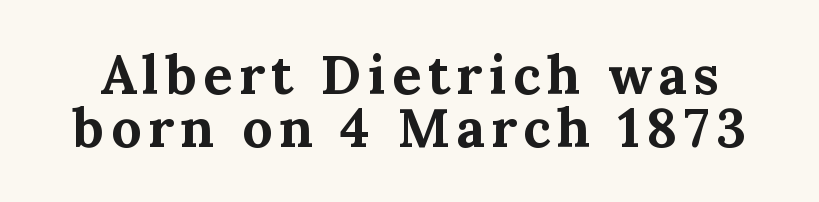
I'd describe the lettering as bold — thick and assertive. Italic: no, the glyphs are upright roman. This rendering features lettering with no underline. Successive baselines arrive quickly, one right under another. To sum up the face: it has serifs.
